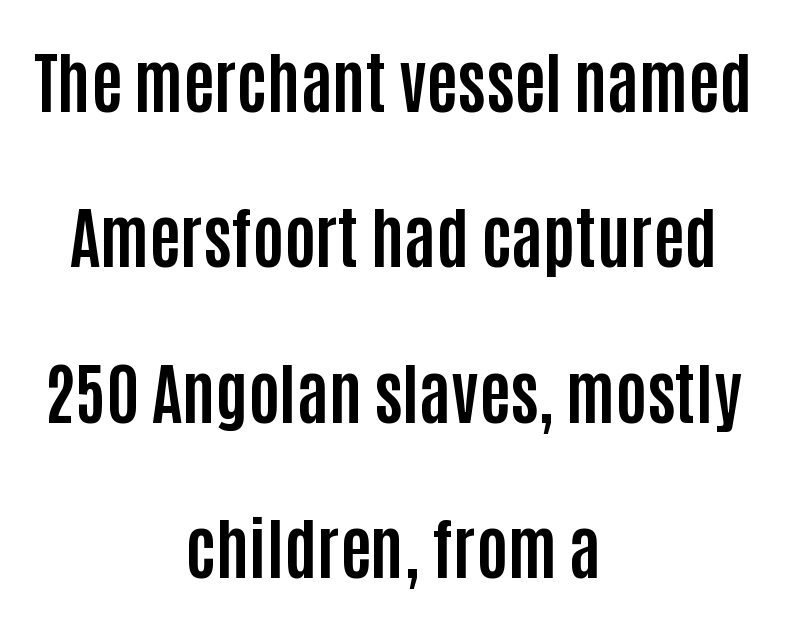
The image shows 67 px bold, condensed sans-serif type, upright; set centered, loose line spacing (2.32x), normal letter spacing, not underlined; low stroke contrast and a large x-height.
